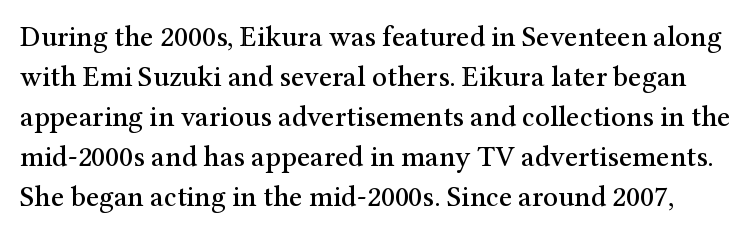
{"serif": "yes", "italic": "no", "width": "normal", "stroke_contrast": "medium", "x_height": "medium", "monospaced": "no", "underline": "no", "line_spacing": "normal", "line_spacing_ratio": 1.38, "letter_spacing": "normal", "letter_spacing_em": 0.0, "glyph_px": 29}
